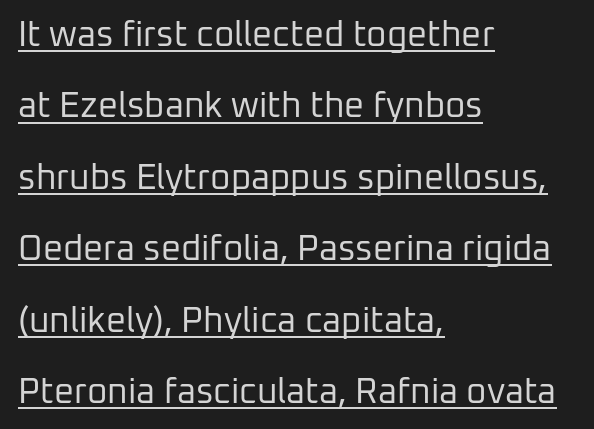
{"serif": "no", "italic": "no", "bold": "no", "weight": "regular", "width": "normal", "stroke_contrast": "low", "x_height": "medium", "monospaced": "no", "underline": "yes", "align": "left", "line_spacing": "loose", "line_spacing_ratio": 2.04, "letter_spacing": "normal", "letter_spacing_em": 0.0, "glyph_px": 35}
